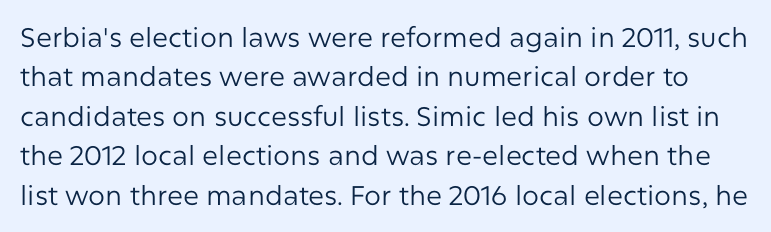
The image shows 27 px text type, upright; set normal line spacing (1.46x), normal letter spacing, not underlined.
